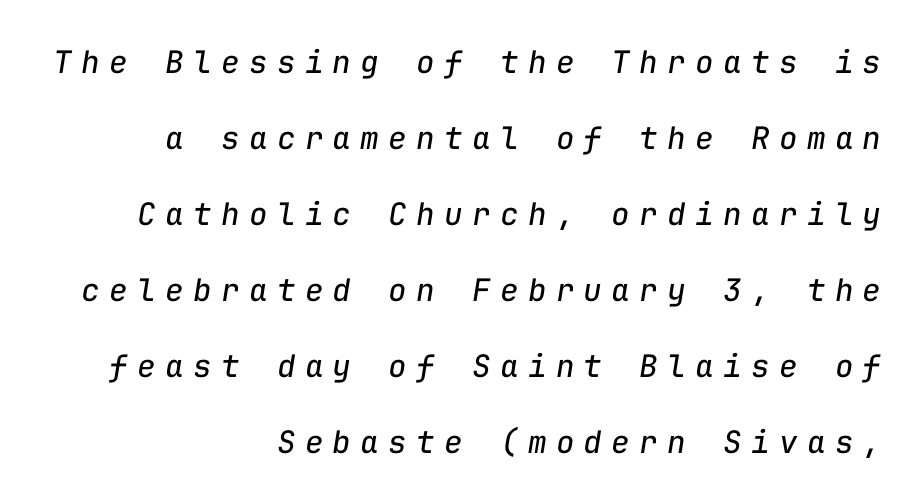
Is the stroke heavy? The answer is a plain regular-or-lighter. Glyph-to-glyph distance is far greater than everyday printed text. The lines are spread far apart with generous leading. These lines are set flush right with a ragged left edge. Each letter, wide or thin by design, is forced into the same width here. The font's italic variant was chosen for this text.
